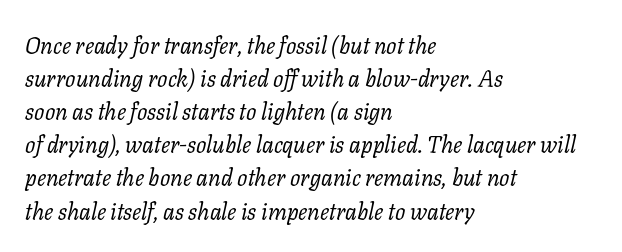
The image shows 23 px text type, italic (leaning right); set left-aligned, normal line spacing (1.44x), normal letter spacing, not underlined.
